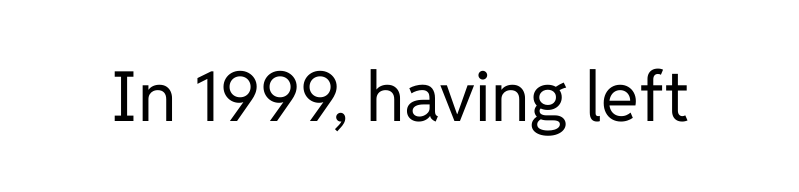
The image shows 69 px regular-weight sans-serif type, upright; set normal letter spacing, not underlined; low stroke contrast and a medium x-height.
